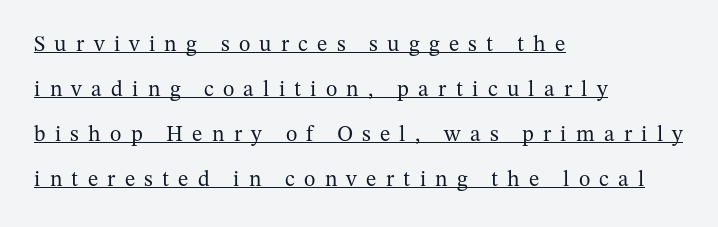
The image shows 22 px text type, upright; set left-aligned, loose line spacing (2.05x), unusually wide letter spacing (+0.42 em), underlined.
